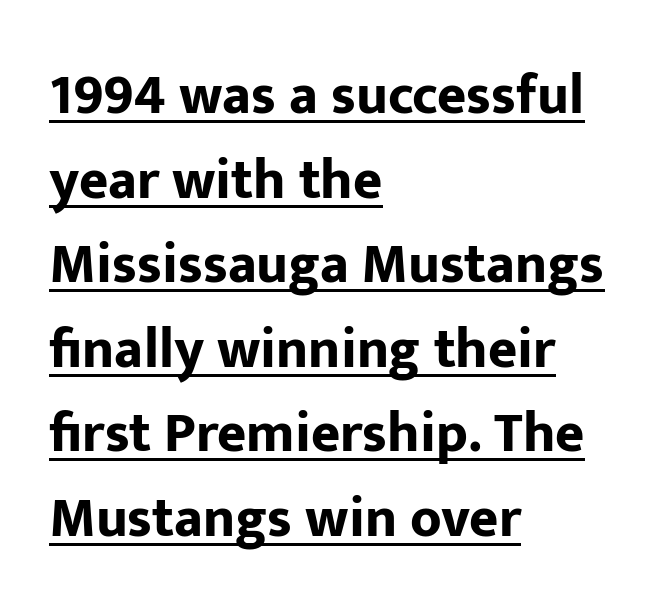
The image shows 56 px bold sans-serif type, upright; set left-aligned, normal line spacing (1.51x), normal letter spacing, underlined; low stroke contrast and a medium x-height.
